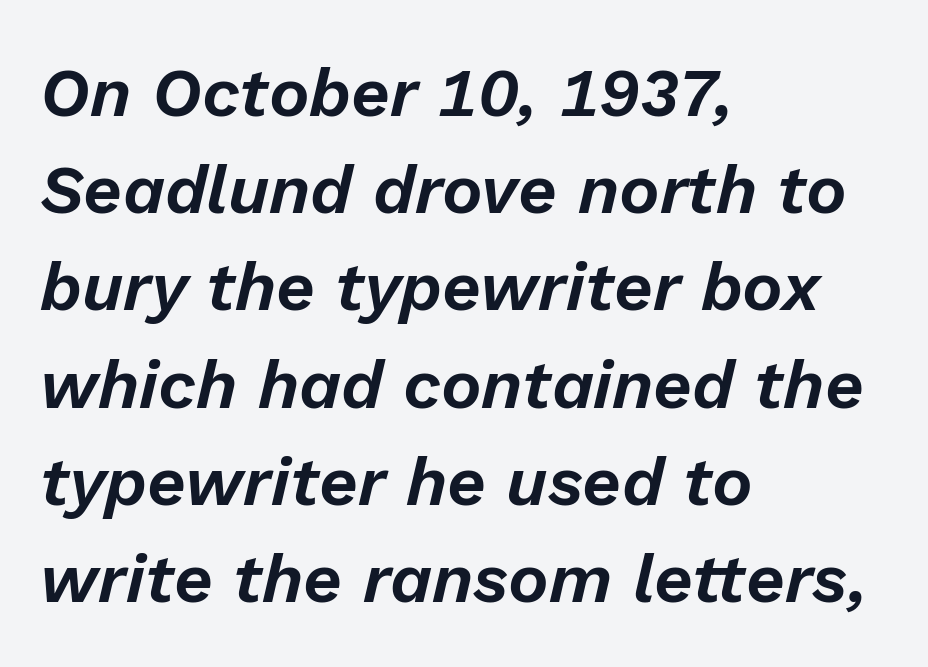
Posture: slanted. Each word holds together tightly as a unit, with standard inter-letter gaps. The block of text has a typical density, with ordinary space between rows. Where is the straight margin? On the left.
